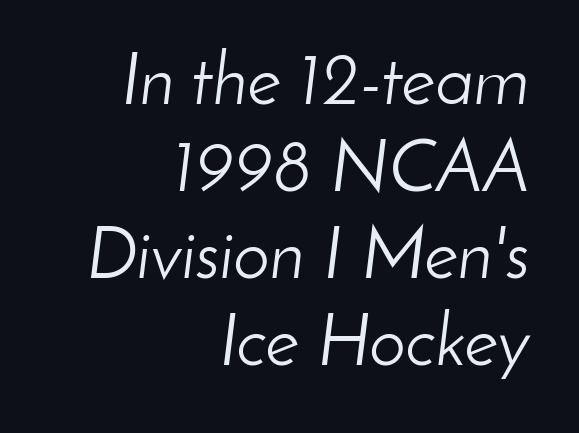
Beneath every word, the page is bare. The letters sit at their default tracking, neither squeezed nor spread. A student would call this right alignment; a typographer would say flush right, rag left. This reads as an unemphasized weight, regular at the heaviest. Does the lettering tilt? It does — this is italic.
